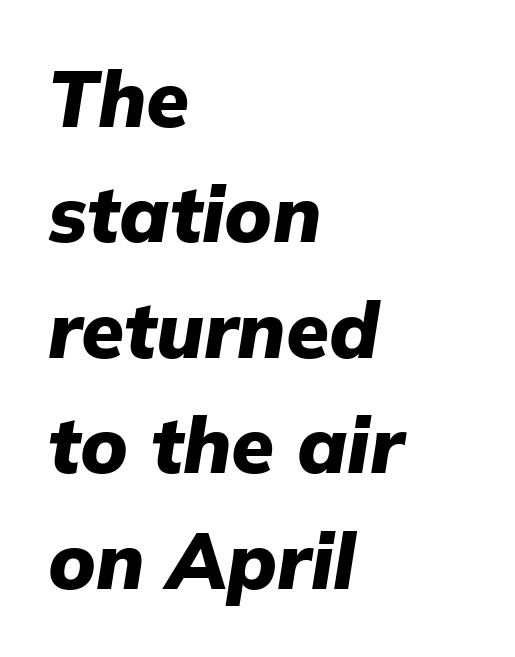
{"italic": "yes", "lean": "right", "slant_degrees": 9, "bold": "yes", "weight": "heavy", "width": "normal", "stroke_contrast": "low", "x_height": "medium", "monospaced": "no", "underline": "no", "align": "left", "line_spacing": "normal", "line_spacing_ratio": 1.48, "letter_spacing": "normal", "letter_spacing_em": 0.0, "glyph_px": 78}
